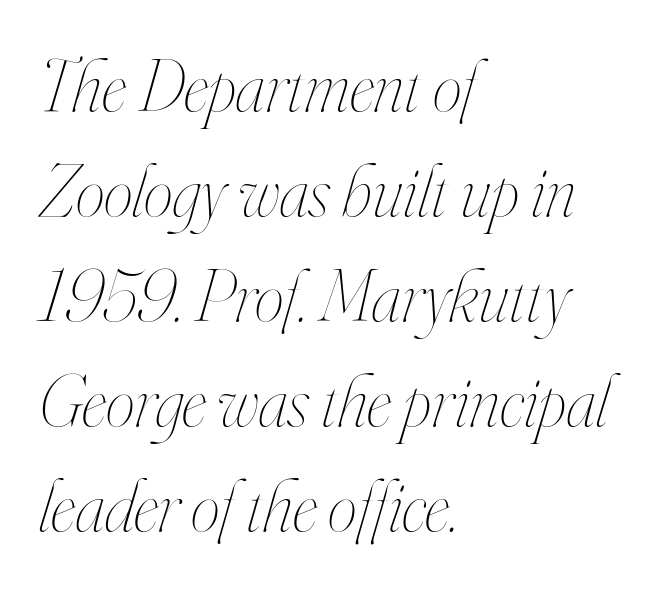
Q: Is the text bold? A: No.
Q: Is the text italic (slanted)? A: Yes, it leans right by about 16 degrees.
Q: Is the text underlined? A: No.
Q: How is the paragraph aligned? A: Left-aligned.
Q: Is the spacing between letters normal or unusually wide? A: Normal.
Q: Is the spacing between lines tight, normal or loose? A: Normal.
Q: Width (condensed, normal, or wide)? A: Condensed.
Q: Stroke contrast? A: High.
Q: x-height? A: Small.
Q: Monospaced? A: No.
